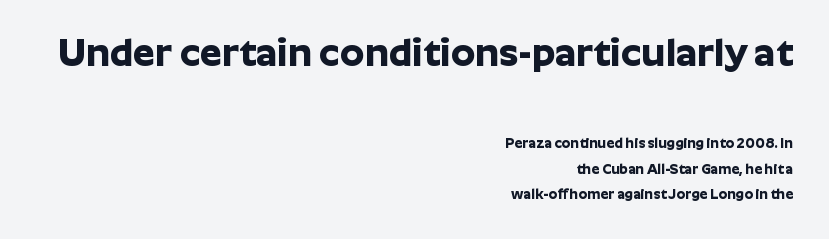
The image shows 39 px bold sans-serif type, upright; set right-aligned, line spacing 1.8x, normal letter spacing, not underlined; the first (top) block is 2.79x larger; low stroke contrast and a medium x-height.
